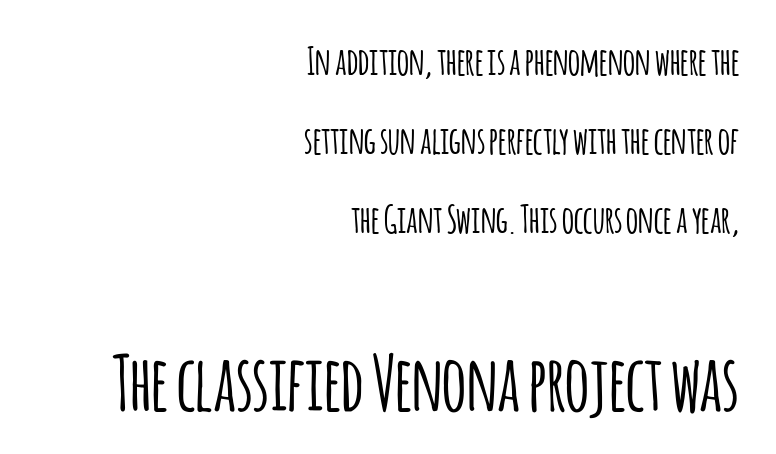
Q: Is the text italic (slanted)? A: No, it is upright.
Q: Is the typeface a serif or a sans-serif typeface? A: Sans-serif.
Q: Is the text underlined? A: No.
Q: How is the paragraph aligned? A: Right-aligned.
Q: Is the spacing between letters normal or unusually wide? A: Normal.
Q: Is the spacing between lines tight, normal or loose? A: Loose.
Q: Which block of text is set in a larger size, the first (top) or the second (bottom)? A: The second (bottom) one.
Q: Width (condensed, normal, or wide)? A: Condensed.
Q: Stroke contrast? A: Low.
Q: x-height? A: Large.
Q: Monospaced? A: No.
